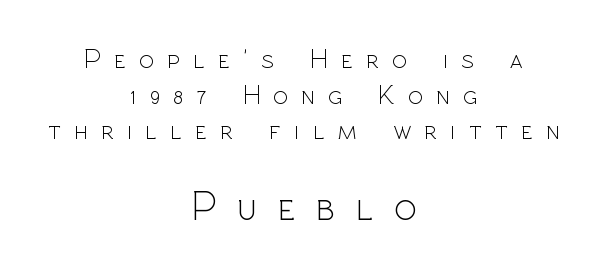
{"serif": "no", "italic": "no", "bold": "no", "weight": "light", "width": "normal", "x_height": "medium", "monospaced": "no", "underline": "no", "align": "center", "line_spacing": "normal", "line_spacing_ratio": 1.32, "letter_spacing": "wide", "letter_spacing_em": 0.5, "larger_block": "second", "size_ratio": 1.52, "glyph_px": 41}
